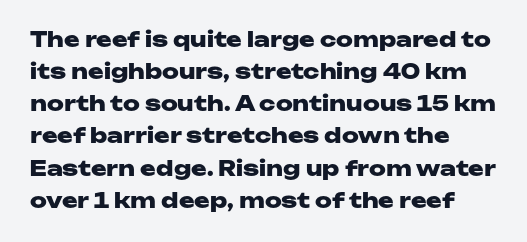
{"italic": "no", "bold": "yes", "underline": "no", "align": "left", "line_spacing": "normal", "line_spacing_ratio": 1.53, "letter_spacing": "normal", "letter_spacing_em": 0.0, "glyph_px": 21}
